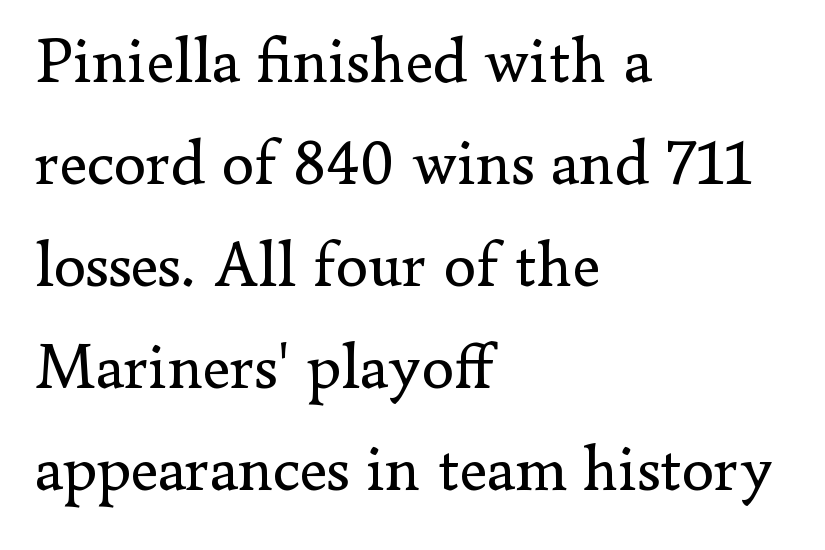
The image shows 65 px regular-weight serif type, upright; set left-aligned, normal line spacing (1.57x), normal letter spacing, not underlined; low stroke contrast and a small x-height.
